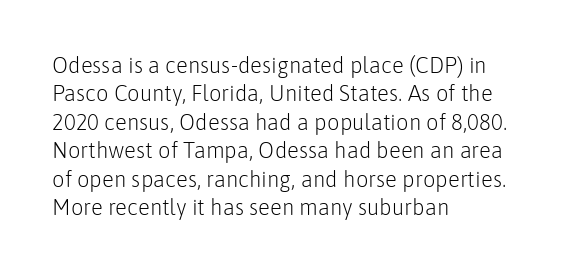
The image shows 22 px text type, upright; set left-aligned, normal line spacing (1.29x), normal letter spacing, not underlined.
